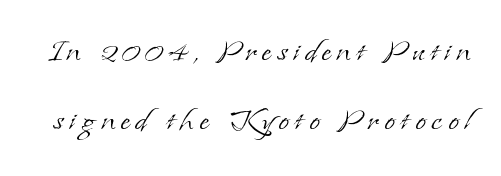
The characters display serif detailing at their extremities. Unmarked baselines from the first word to the last. Is the stroke heavy? The answer is a plain regular-or-lighter.
